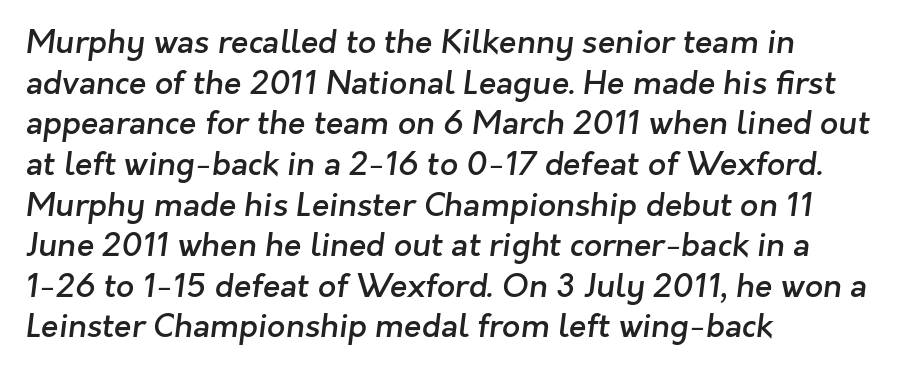
The image shows 32 px semibold sans-serif type; set left-aligned, normal line spacing (1.27x), normal letter spacing, not underlined; low stroke contrast and a medium x-height.
